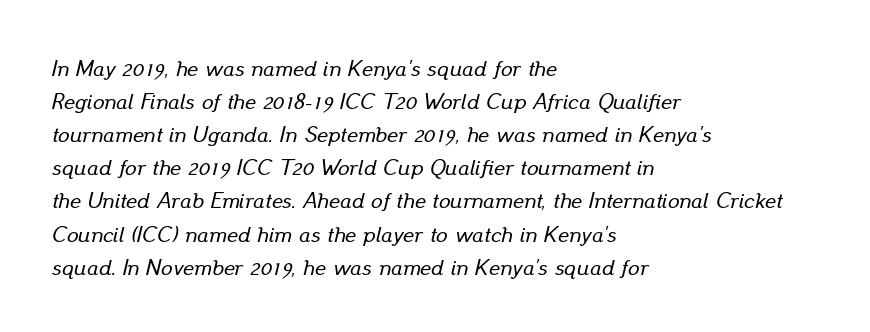
Teacher's note: observe the even left margin — that is flush-left alignment. Leading: standard. Descender tails drop into unmarked territory. This sample uses plain, unmodified letter spacing. It's the slanting kind of type.
